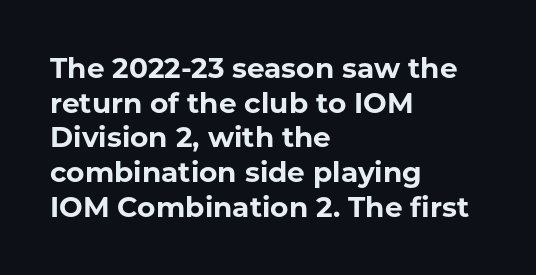
{"serif": "no", "italic": "no", "bold": "yes", "weight": "bold", "width": "normal", "stroke_contrast": "low", "x_height": "medium", "monospaced": "no", "underline": "no", "align": "left", "line_spacing_ratio": 1.24, "letter_spacing": "normal", "letter_spacing_em": 0.0, "glyph_px": 28}
